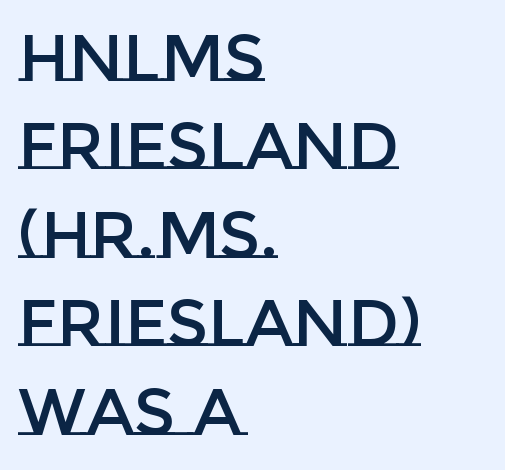
Q: Is the text italic (slanted)? A: No, it is upright.
Q: Is the text underlined? A: No.
Q: How is the paragraph aligned? A: Left-aligned.
Q: Is the spacing between letters normal or unusually wide? A: Normal.
Q: Is the spacing between lines tight, normal or loose? A: Normal.
Q: Width (condensed, normal, or wide)? A: Normal.
Q: Stroke contrast? A: Low.
Q: x-height? A: Large.
Q: Monospaced? A: No.
